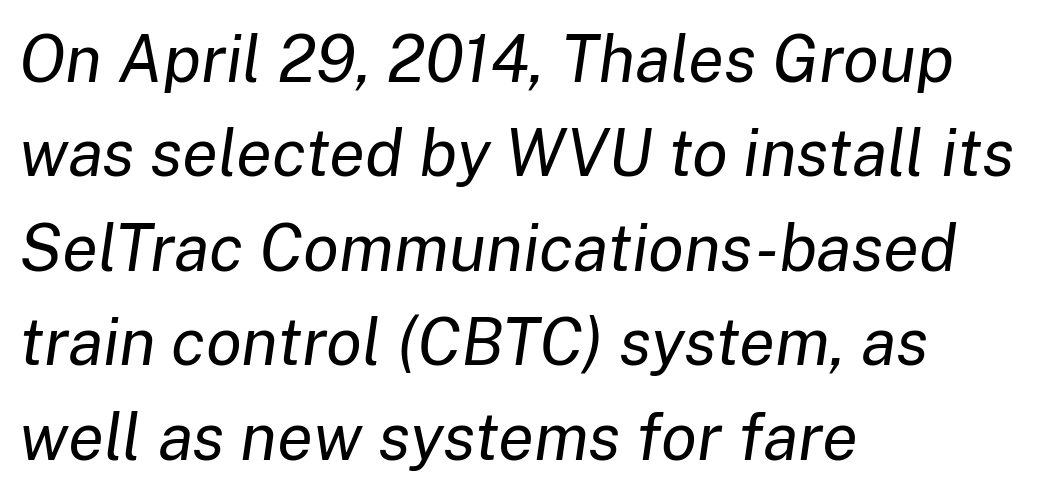
Does the leading feel generous? No, just average. Has an underline been added? It has not. The typesetter chose a ragged-right arrangement here. No heavy texture on the line: the type isn't bold. Compared with ordinary roman type, these characters are visibly tilted.
